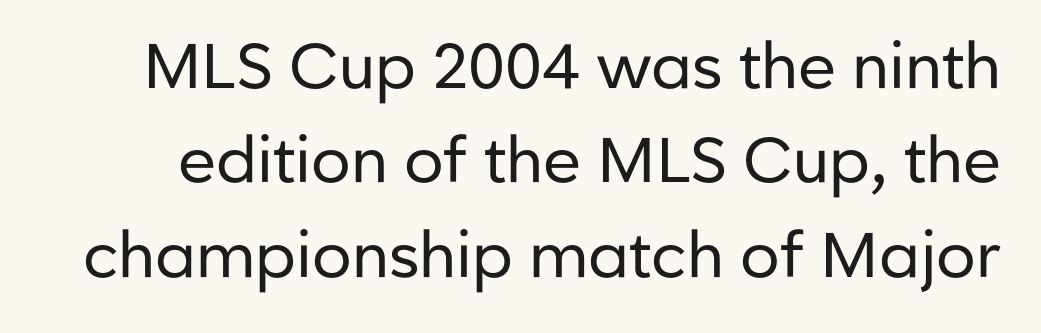
Summary of weight: not heavy and not bold. The passage shown has conventional tracking throughout. The zone under the glyphs is completely vacant. Upright lettering throughout. These lines are rendered in a variable-pitch font. In terms of leading, this rendering sits right in the middle.
